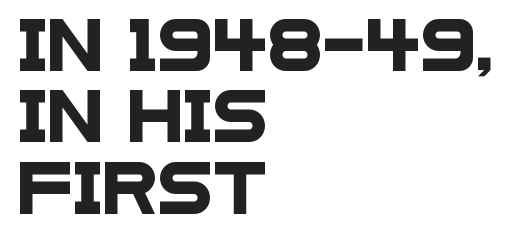
Q: Is the typeface a serif or a sans-serif typeface? A: Sans-serif.
Q: Is the text underlined? A: No.
Q: How is the paragraph aligned? A: Left-aligned.
Q: Is the spacing between letters normal or unusually wide? A: Normal.
Q: Is the spacing between lines tight, normal or loose? A: Normal.
Q: Width (condensed, normal, or wide)? A: Wide.
Q: Stroke contrast? A: Low.
Q: x-height? A: Large.
Q: Monospaced? A: No.
